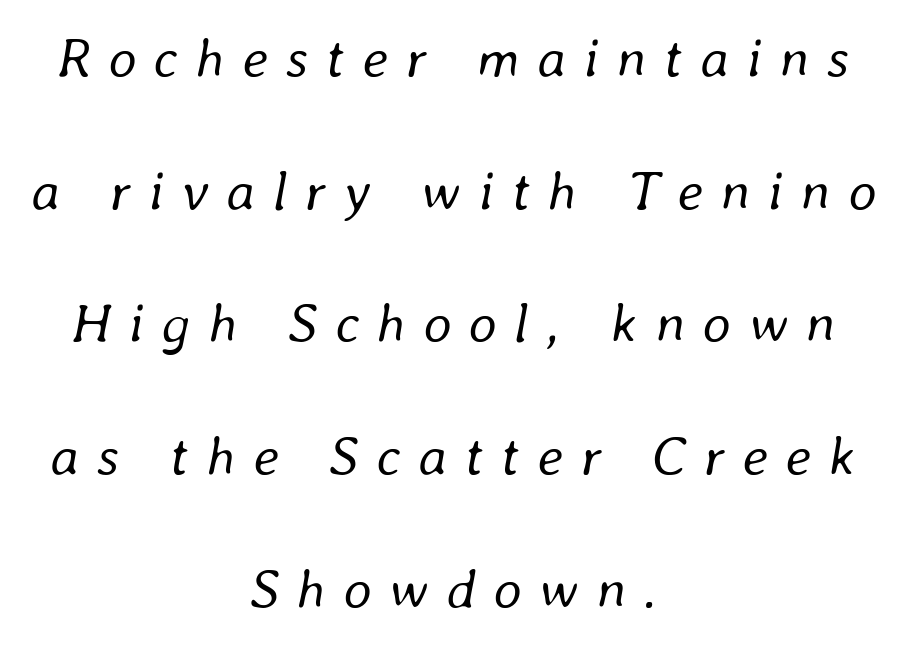
Only glyphs here, with clear space below each row. Spacing verdict: proportional, widths tailored to each character. The axis of the letterforms is tilted away from vertical. Students, note that the glyphs here are deliberately spaced far apart. Casual observation: everything's sitting right in the middle.
